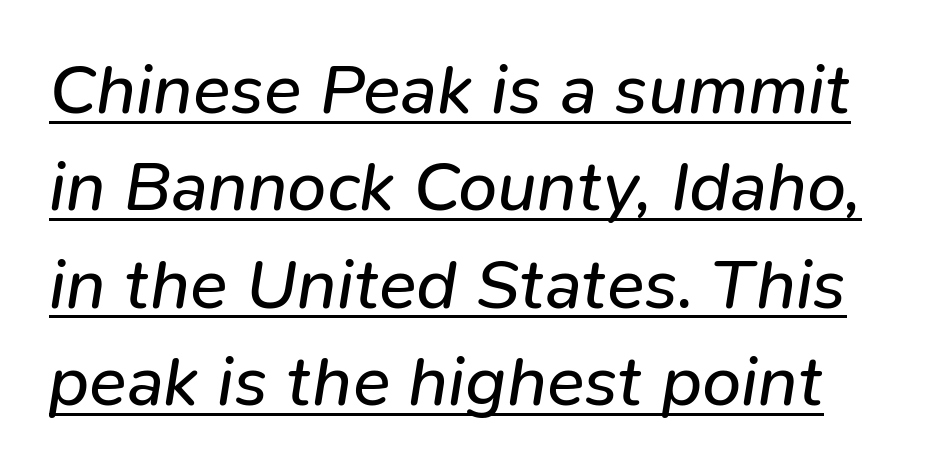
The image shows 70 px regular-weight type, italic (leaning right); set normal line spacing (1.39x), normal letter spacing, underlined; low stroke contrast and a medium x-height.
